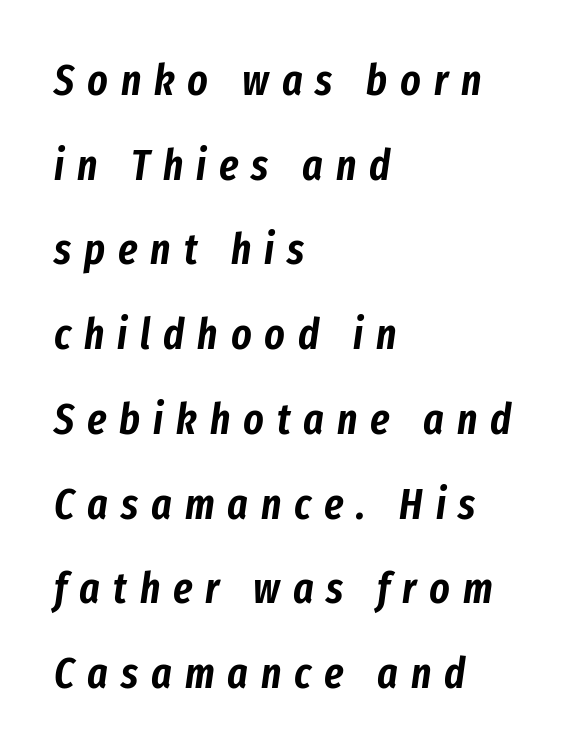
The image shows 43 px condensed type, italic (leaning right); set left-aligned, loose line spacing (1.97x), unusually wide letter spacing (+0.3 em), not underlined; low stroke contrast and a medium x-height.
